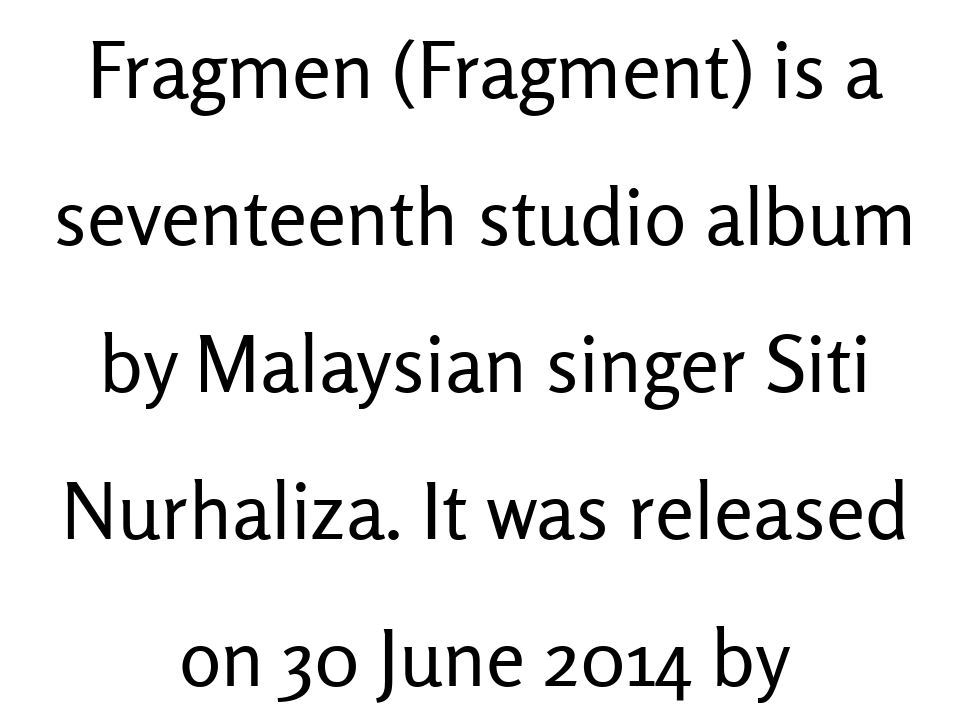
The image shows 79 px regular-weight sans-serif type, upright; set centered, line spacing 1.86x, normal letter spacing, not underlined; low stroke contrast and a medium x-height.
